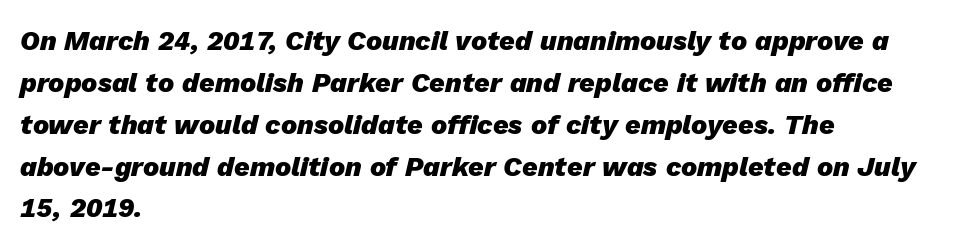
Q: Is the text bold? A: Yes.
Q: Is the text italic (slanted)? A: Yes, it leans right by about 13 degrees.
Q: Is the text underlined? A: No.
Q: How is the paragraph aligned? A: Left-aligned.
Q: Is the spacing between letters normal or unusually wide? A: Normal.
Q: Is the spacing between lines tight, normal or loose? A: Normal.
